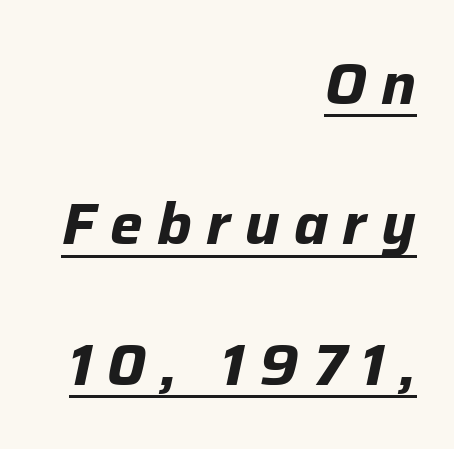
Widely set lines give the paragraph a tall, airy silhouette. Does extra space separate the letters? Yes, quite a lot of it. You'd pick this weight for a headline — it's a proper bold. Teacher's note: observe the even right margin — that is flush-right alignment. Slant detected: the letters are inclined. Here the designer chose a conventional face with non-uniform glyph widths.
